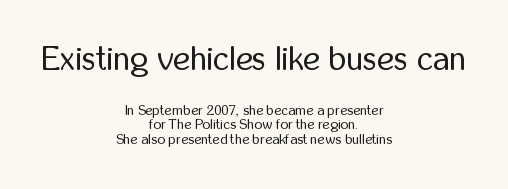
The image shows 33 px regular-weight, condensed sans-serif type, upright; set centered, tight line spacing (1.04x), normal letter spacing, not underlined; the first (top) block is 2.36x larger; low stroke contrast and a medium x-height.
